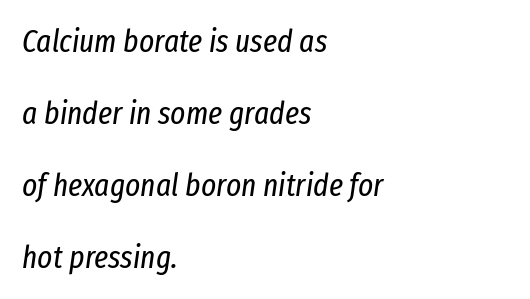
{"italic": "yes", "lean": "right", "slant_degrees": 8, "bold": "no", "weight": "regular", "width": "condensed", "stroke_contrast": "low", "x_height": "medium", "monospaced": "no", "underline": "no", "align": "left", "line_spacing": "loose", "line_spacing_ratio": 2.25, "letter_spacing": "normal", "letter_spacing_em": 0.0, "glyph_px": 32}
